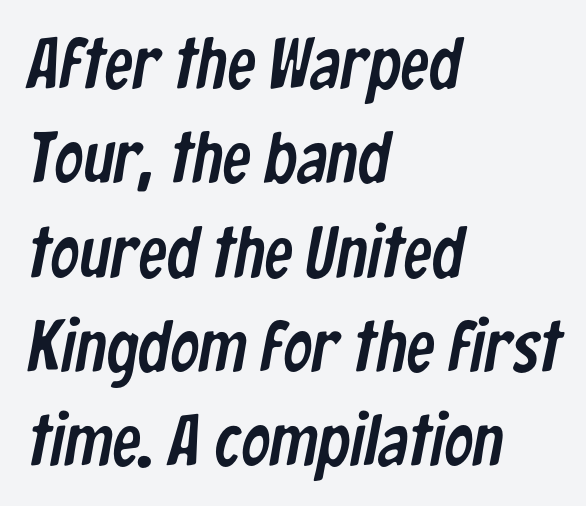
This sample uses a sans-serif face. Horizontal alignment here is leftward, the default for most running prose. The passage shown stacks its lines at a standard gap. Each row of text sits above clean, open space.
